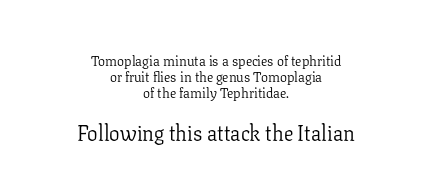
The image shows 21 px text type, upright; set centered, line spacing 1.16x, normal letter spacing, not underlined; the second (bottom) block is 1.5x larger.
